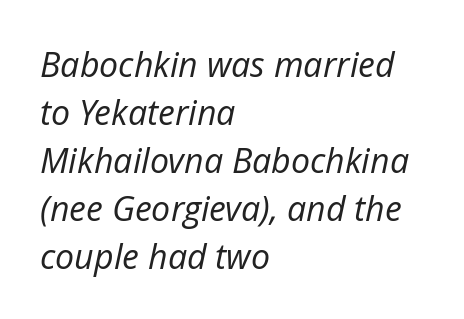
{"italic": "yes", "lean": "right", "slant_degrees": 12, "bold": "no", "weight": "regular", "width": "normal", "stroke_contrast": "low", "x_height": "medium", "monospaced": "no", "underline": "no", "align": "left", "line_spacing": "normal", "line_spacing_ratio": 1.41, "letter_spacing": "normal", "letter_spacing_em": 0.0, "glyph_px": 34}
